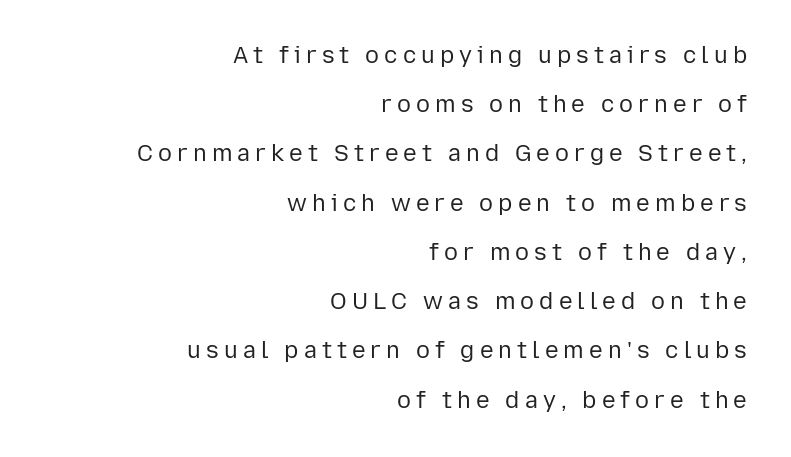
The image shows 23 px text type, upright; set right-aligned, loose line spacing (2.14x), unusually wide letter spacing (+0.22 em), not underlined.
